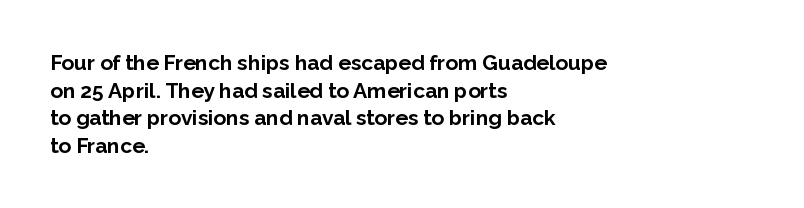
{"italic": "no", "bold": "yes", "underline": "no", "align": "left", "line_spacing": "normal", "line_spacing_ratio": 1.31, "letter_spacing": "normal", "letter_spacing_em": 0.0, "glyph_px": 21}
